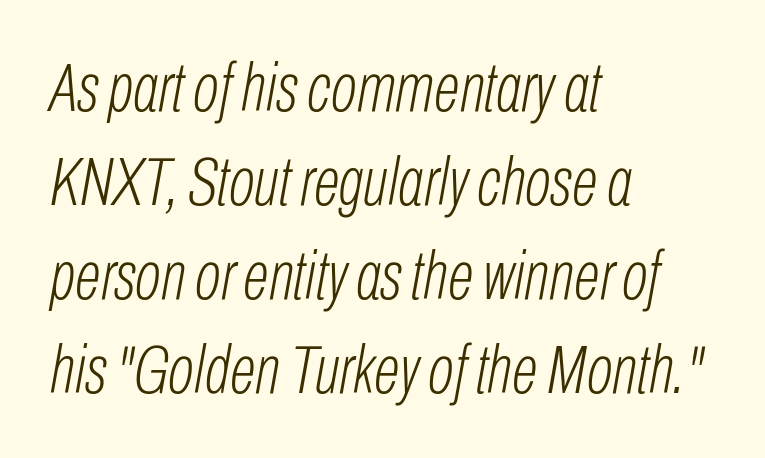
Q: Is the text bold? A: No.
Q: Is the text italic (slanted)? A: Yes, it leans right by about 10 degrees.
Q: Is the text underlined? A: No.
Q: How is the paragraph aligned? A: Left-aligned.
Q: Is the spacing between letters normal or unusually wide? A: Normal.
Q: Is the spacing between lines tight, normal or loose? A: Normal.
Q: Width (condensed, normal, or wide)? A: Condensed.
Q: Stroke contrast? A: Low.
Q: x-height? A: Medium.
Q: Monospaced? A: No.
